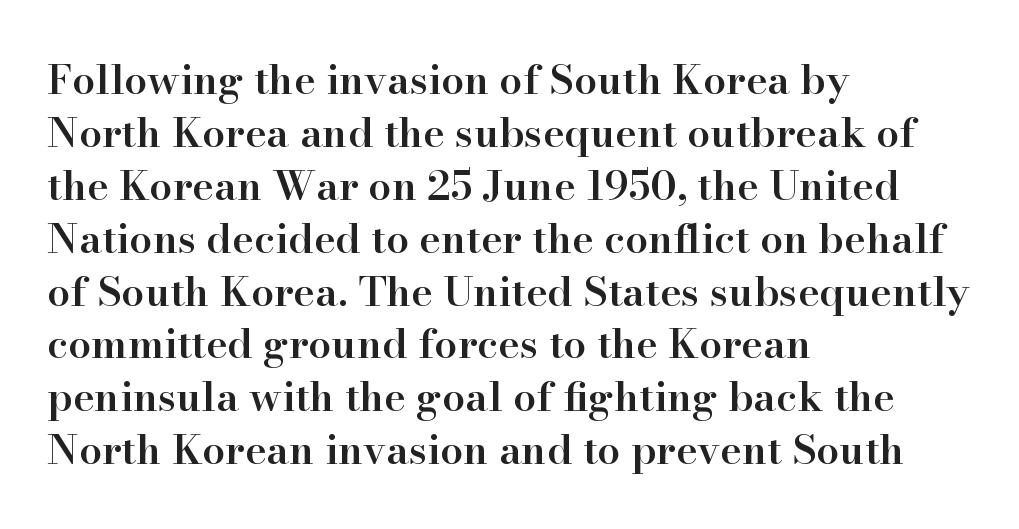
{"serif": "yes", "italic": "no", "bold": "semi", "weight": "semibold", "width": "normal", "stroke_contrast": "high", "x_height": "small", "monospaced": "no", "underline": "no", "align": "left", "line_spacing": "normal", "line_spacing_ratio": 1.29, "letter_spacing": "normal", "letter_spacing_em": 0.0, "glyph_px": 41}
